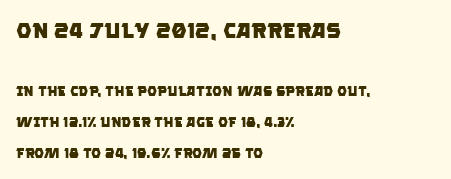
Q: Is the text bold? A: Yes.
Q: Is the text underlined? A: No.
Q: How is the paragraph aligned? A: Left-aligned.
Q: Is the spacing between letters normal or unusually wide? A: Normal.
Q: Is the spacing between lines tight, normal or loose? A: Loose.
Q: Which block of text is set in a larger size, the first (top) or the second (bottom)? A: The first (top) one.
